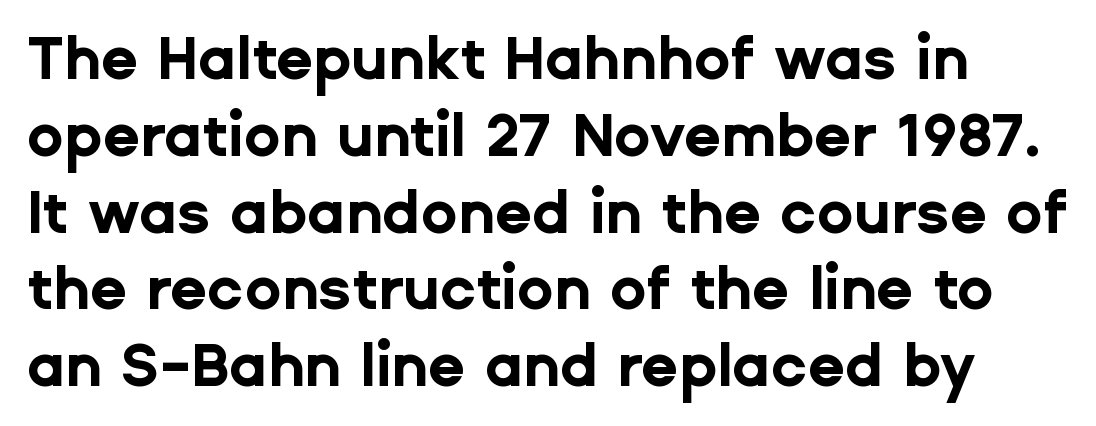
Q: Is the text bold? A: Yes.
Q: Is the text italic (slanted)? A: No, it is upright.
Q: Is the typeface a serif or a sans-serif typeface? A: Sans-serif.
Q: Is the text underlined? A: No.
Q: Is the spacing between letters normal or unusually wide? A: Normal.
Q: Is the spacing between lines tight, normal or loose? A: Normal.
Q: Width (condensed, normal, or wide)? A: Normal.
Q: Stroke contrast? A: Low.
Q: x-height? A: Medium.
Q: Monospaced? A: No.
